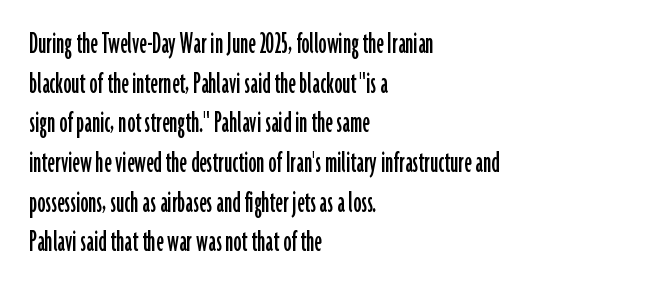
Q: Is the text italic (slanted)? A: No, it is upright.
Q: Is the typeface a serif or a sans-serif typeface? A: Sans-serif.
Q: Is the text underlined? A: No.
Q: How is the paragraph aligned? A: Left-aligned.
Q: Is the spacing between letters normal or unusually wide? A: Normal.
Q: Width (condensed, normal, or wide)? A: Condensed.
Q: Stroke contrast? A: Low.
Q: x-height? A: Medium.
Q: Monospaced? A: No.
